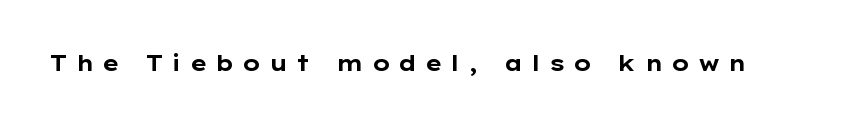
Q: Is the text bold? A: Yes.
Q: Is the text italic (slanted)? A: No, it is upright.
Q: Is the text underlined? A: No.
Q: Is the spacing between letters normal or unusually wide? A: Unusually wide.
